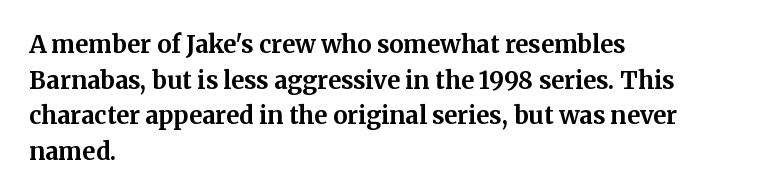
Its strokes are broad and dark, the hallmark of bold type. Short and long lines alike share a common starting point at left. Reading down the column, the eye jumps a familiar distance to each next line. Bare-footed words on every line.
